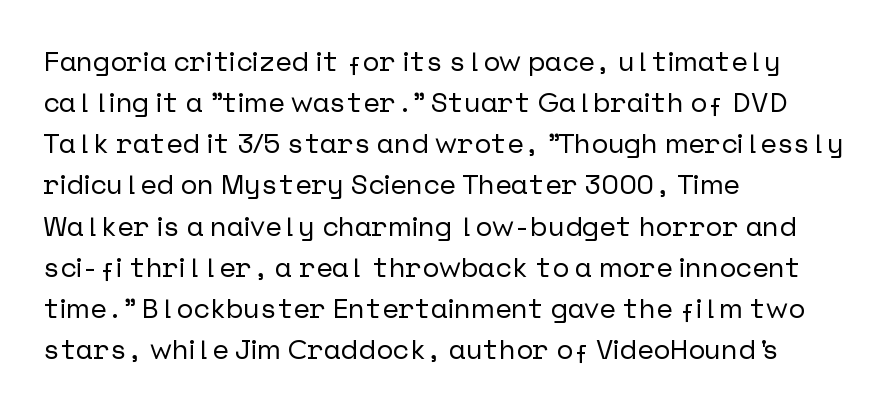
The image shows 28 px sans-serif type, upright; set left-aligned, normal line spacing (1.47x), normal letter spacing, not underlined; low stroke contrast and a medium x-height.
